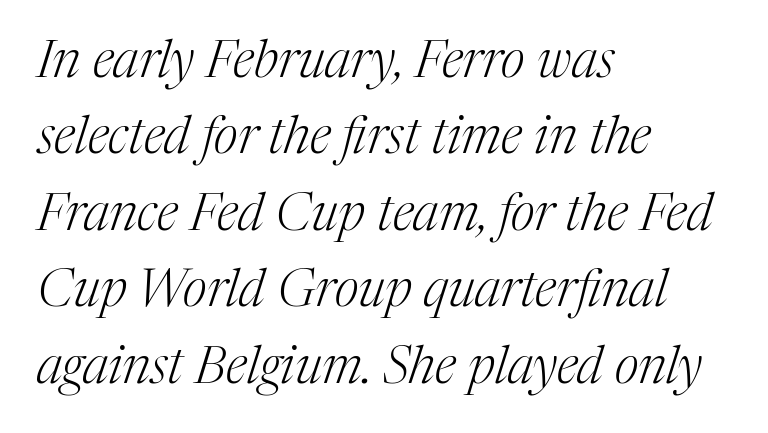
The whole block is typeset with a tilt. Look at the bottom of the vertical strokes: they flare into serifs here. Note the varied advance widths — an 'i' is clearly narrower than an 'm'. Is the type heavy? It reads as light-to-regular instead. A bare baseline throughout the passage. Layout note: lines flush left.
